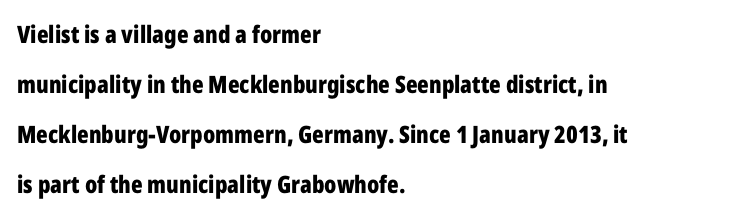
{"italic": "no", "bold": "yes", "underline": "no", "align": "left", "line_spacing": "loose", "line_spacing_ratio": 2.09, "letter_spacing": "normal", "letter_spacing_em": 0.0, "glyph_px": 24}
